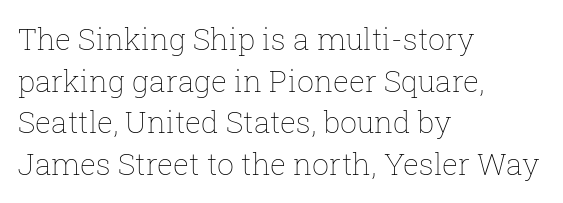
The image shows 30 px thin type, upright; set left-aligned, normal line spacing (1.39x), normal letter spacing, not underlined; low stroke contrast and a medium x-height.
